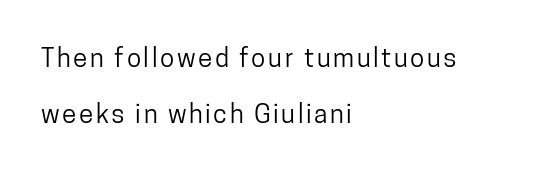
The image shows 26 px text type, upright; set left-aligned, loose line spacing (2.17x), not underlined.
